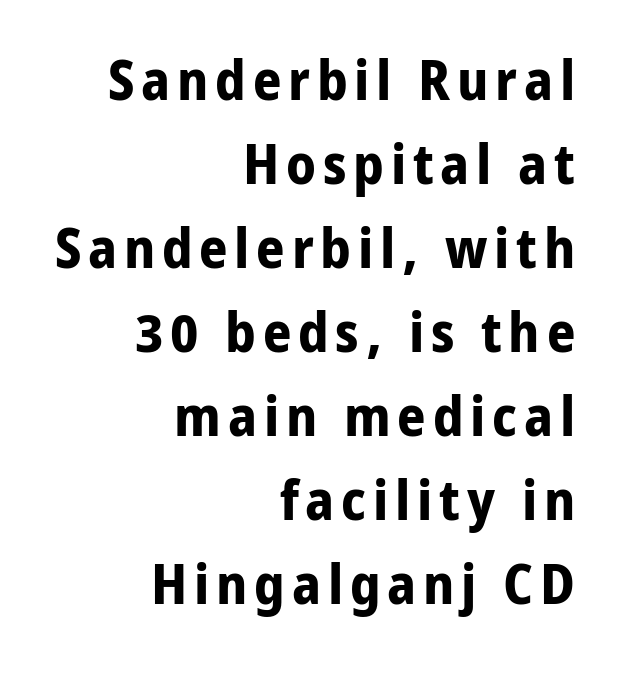
Q: Is the text bold? A: Yes.
Q: Is the text italic (slanted)? A: No, it is upright.
Q: Is the typeface a serif or a sans-serif typeface? A: Sans-serif.
Q: Is the text underlined? A: No.
Q: How is the paragraph aligned? A: Right-aligned.
Q: Is the spacing between lines tight, normal or loose? A: Normal.
Q: Width (condensed, normal, or wide)? A: Normal.
Q: Stroke contrast? A: Low.
Q: x-height? A: Medium.
Q: Monospaced? A: No.
